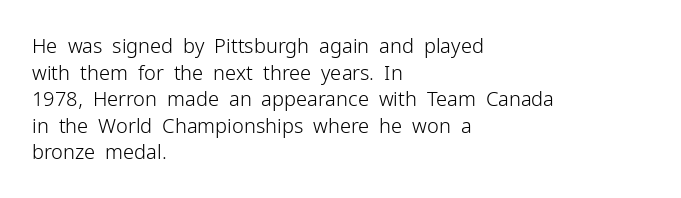
{"italic": "no", "bold": "no", "underline": "no", "align": "left", "line_spacing": "normal", "line_spacing_ratio": 1.33, "letter_spacing": "normal", "letter_spacing_em": 0.0, "glyph_px": 20}
